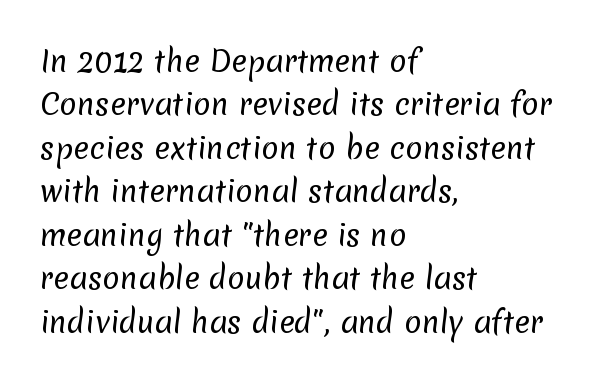
The image shows 29 px regular-weight sans-serif type; set left-aligned, normal line spacing (1.5x), normal letter spacing, not underlined; low stroke contrast and a medium x-height.
